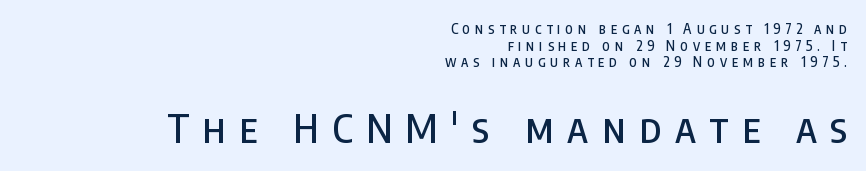
The image shows 40 px condensed sans-serif type, upright; set right-aligned, line spacing 1.19x, unusually wide letter spacing (+0.34 em), not underlined; the second (bottom) block is 2.86x larger; low stroke contrast and a large x-height.
